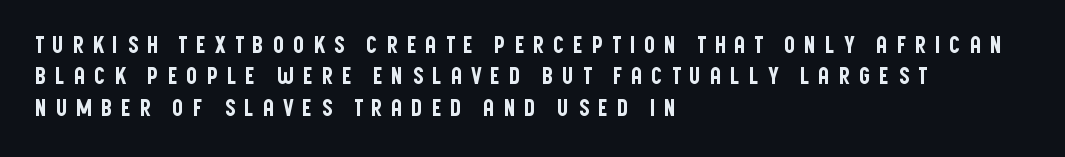
The type sits square on the baseline with zero lean. The rendering anchors every line to the left-hand side. The face used here is rendered with a markedly widened letterfit. A typesetter would call this leading conventional body-copy spacing. The words here are not underlined.
